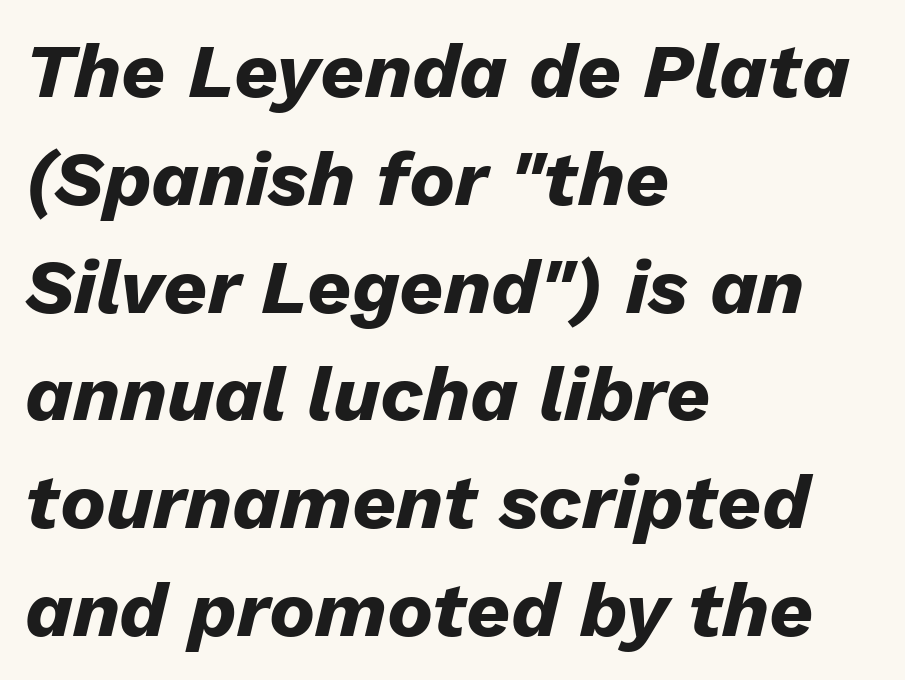
The image shows 77 px heavy type, italic (leaning right); set left-aligned, normal line spacing (1.4x), normal letter spacing, not underlined; low stroke contrast and a medium x-height.
